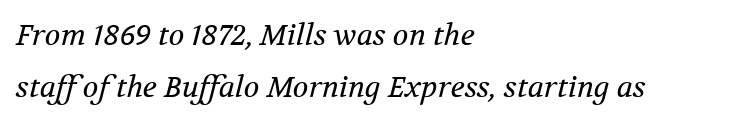
Q: Is the text bold? A: No.
Q: Is the text italic (slanted)? A: Yes, it leans right by about 12 degrees.
Q: Is the typeface a serif or a sans-serif typeface? A: Serif.
Q: Is the text underlined? A: No.
Q: How is the paragraph aligned? A: Left-aligned.
Q: Is the spacing between letters normal or unusually wide? A: Normal.
Q: Width (condensed, normal, or wide)? A: Normal.
Q: Stroke contrast? A: Medium.
Q: x-height? A: Medium.
Q: Monospaced? A: No.
